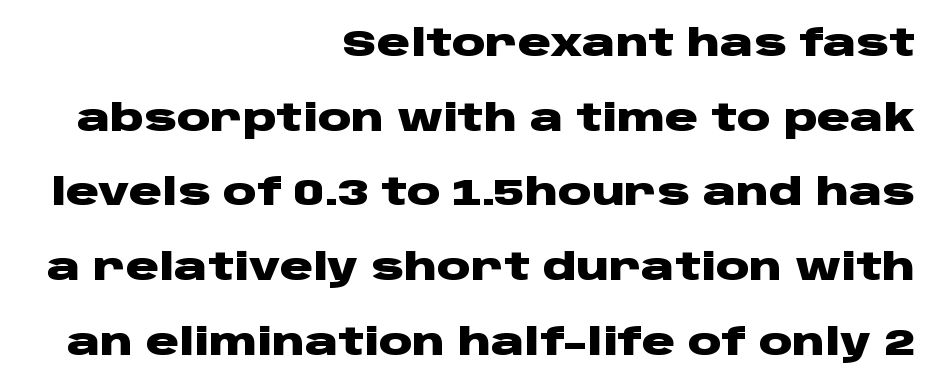
This is the regular roman posture of the typeface. Words float on clear page, feet unadorned. Honestly, the rows look like they've been pulled way apart. Think of a printed novel: that variable character pitch is what you see here. The line texture is even and compact thanks to regular tracking.
